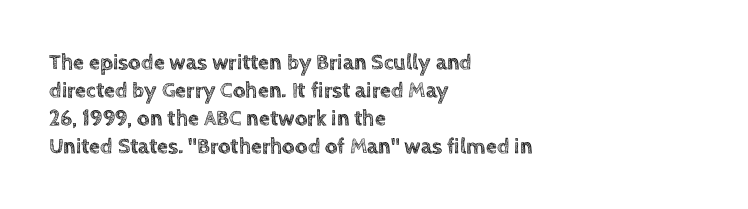
The image shows 22 px text type, upright; set left-aligned, normal line spacing (1.27x), normal letter spacing, not underlined.
